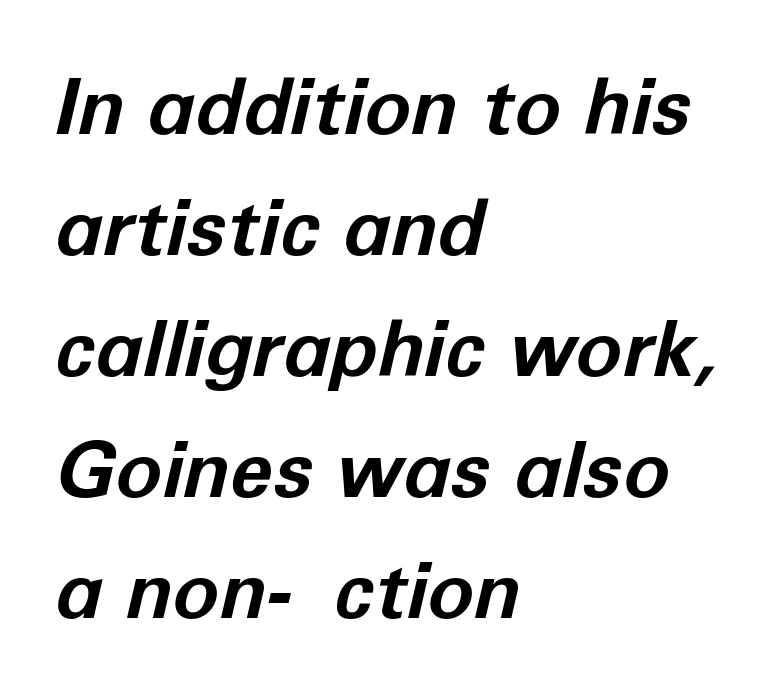
{"italic": "yes", "lean": "right", "slant_degrees": 12, "bold": "yes", "weight": "bold", "width": "normal", "stroke_contrast": "low", "x_height": "medium", "monospaced": "no", "underline": "no", "align": "left", "line_spacing": "normal", "line_spacing_ratio": 1.55, "letter_spacing": "normal", "letter_spacing_em": 0.0, "glyph_px": 78}
